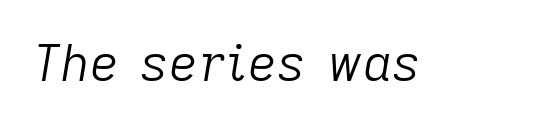
Q: Is the text bold? A: No.
Q: Is the text italic (slanted)? A: Yes, it leans right by about 9 degrees.
Q: Is the text underlined? A: No.
Q: Is the spacing between letters normal or unusually wide? A: Normal.
Q: Width (condensed, normal, or wide)? A: Normal.
Q: Stroke contrast? A: Low.
Q: x-height? A: Medium.
Q: Monospaced? A: No.
